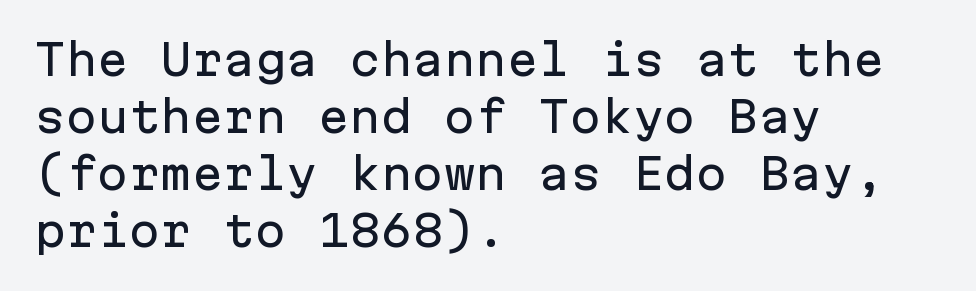
Q: Is the text italic (slanted)? A: No, it is upright.
Q: Is the typeface a serif or a sans-serif typeface? A: Sans-serif.
Q: Is the text underlined? A: No.
Q: How is the paragraph aligned? A: Left-aligned.
Q: Is the spacing between letters normal or unusually wide? A: Normal.
Q: Is the spacing between lines tight, normal or loose? A: Normal.
Q: Width (condensed, normal, or wide)? A: Normal.
Q: Stroke contrast? A: Low.
Q: x-height? A: Medium.
Q: Monospaced? A: Yes.
